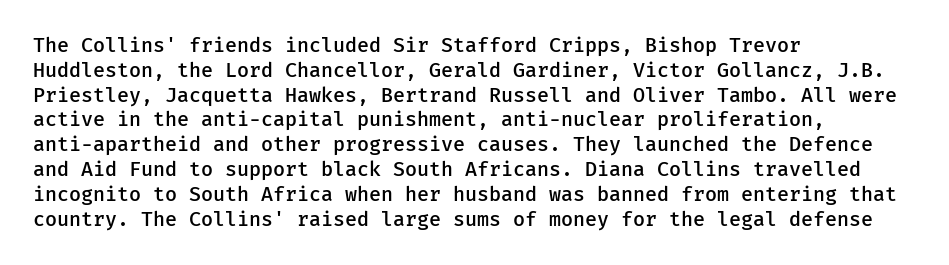
The image shows 20 px text type, upright; set left-aligned, line spacing 1.24x, normal letter spacing, not underlined.
